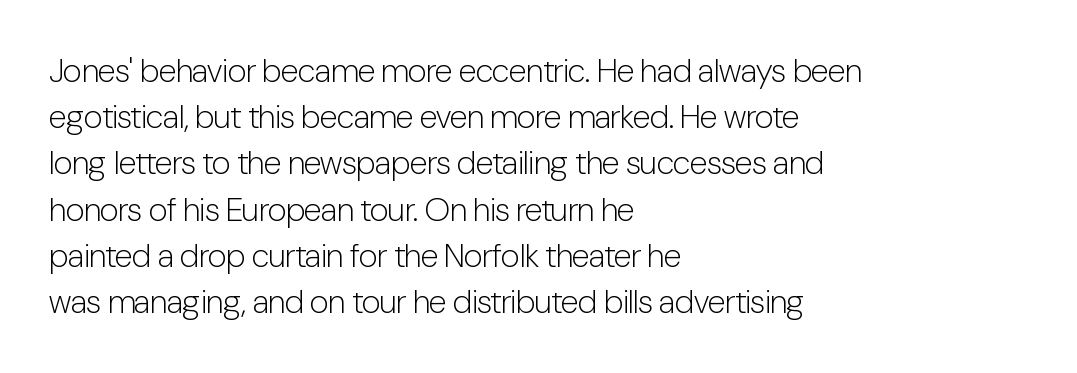
{"serif": "no", "italic": "no", "bold": "no", "weight": "light", "width": "condensed", "stroke_contrast": "low", "x_height": "medium", "monospaced": "no", "underline": "no", "align": "left", "line_spacing": "normal", "line_spacing_ratio": 1.4, "letter_spacing": "normal", "letter_spacing_em": 0.0, "glyph_px": 33}
